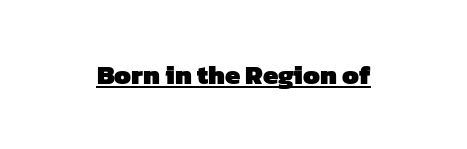
{"bold": "yes", "underline": "yes", "letter_spacing": "normal", "letter_spacing_em": 0.0, "glyph_px": 27}
